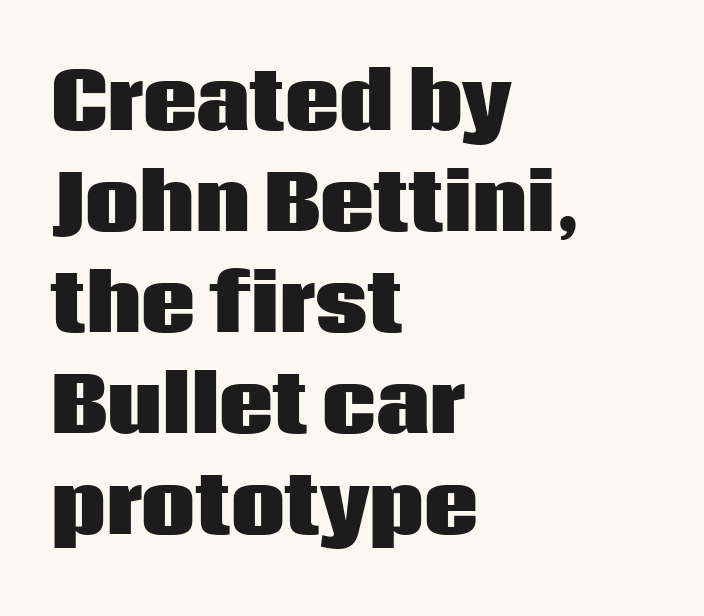
{"serif": "no", "italic": "no", "bold": "yes", "weight": "heavy", "width": "normal", "stroke_contrast": "low", "x_height": "large", "monospaced": "no", "underline": "no", "align": "left", "line_spacing": "normal", "line_spacing_ratio": 1.33, "letter_spacing": "normal", "letter_spacing_em": 0.0, "glyph_px": 76}
